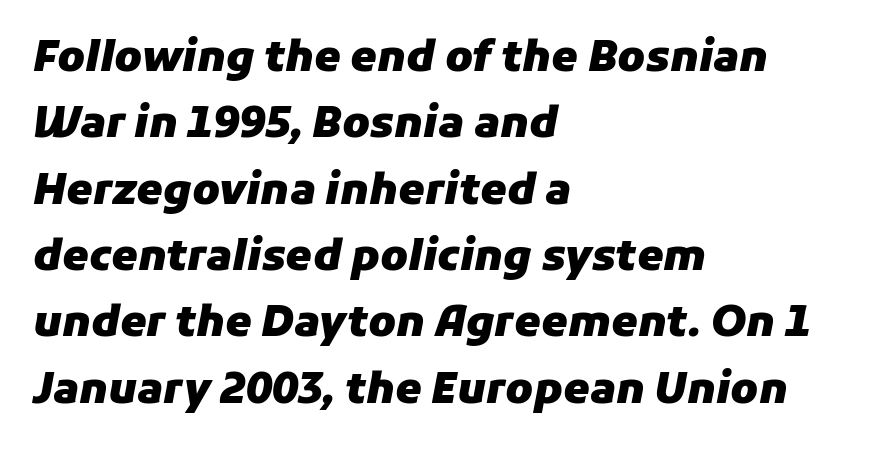
Q: Is the text bold? A: Yes.
Q: Is the text italic (slanted)? A: Yes, it leans right by about 11 degrees.
Q: Is the text underlined? A: No.
Q: How is the paragraph aligned? A: Left-aligned.
Q: Is the spacing between letters normal or unusually wide? A: Normal.
Q: Is the spacing between lines tight, normal or loose? A: Normal.
Q: Width (condensed, normal, or wide)? A: Normal.
Q: Stroke contrast? A: Low.
Q: x-height? A: Medium.
Q: Monospaced? A: No.
